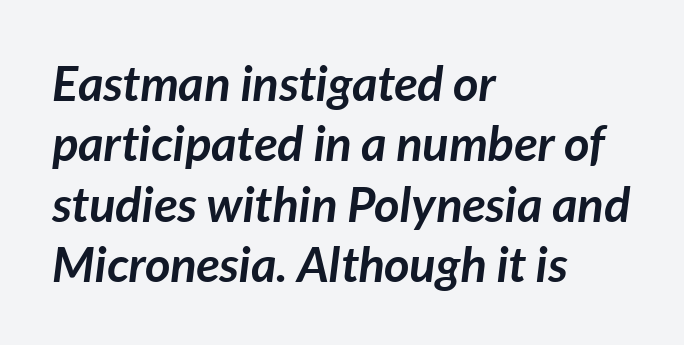
Q: Is the text bold? A: Yes.
Q: Is the text italic (slanted)? A: Yes, it leans right by about 7 degrees.
Q: Is the text underlined? A: No.
Q: How is the paragraph aligned? A: Left-aligned.
Q: Is the spacing between letters normal or unusually wide? A: Normal.
Q: Width (condensed, normal, or wide)? A: Normal.
Q: Stroke contrast? A: Low.
Q: x-height? A: Medium.
Q: Monospaced? A: No.
